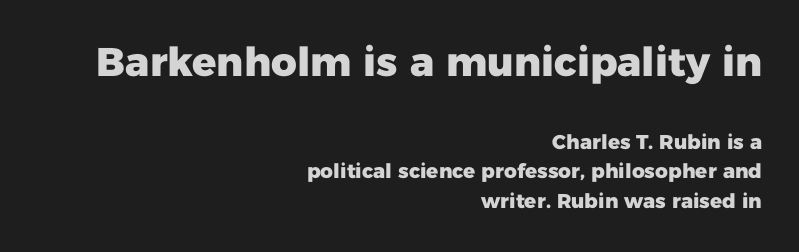
The letterforms sit shoulder to shoulder at normal distance. All the whitespace from short lines collects on the left. A roman cut, with each character standing at attention. You can tell from the bare stems that sans-serif type was used. The glyphs are unaccompanied by any horizontal stroke below them. This layout puts the oversized block above and the modest block below.
